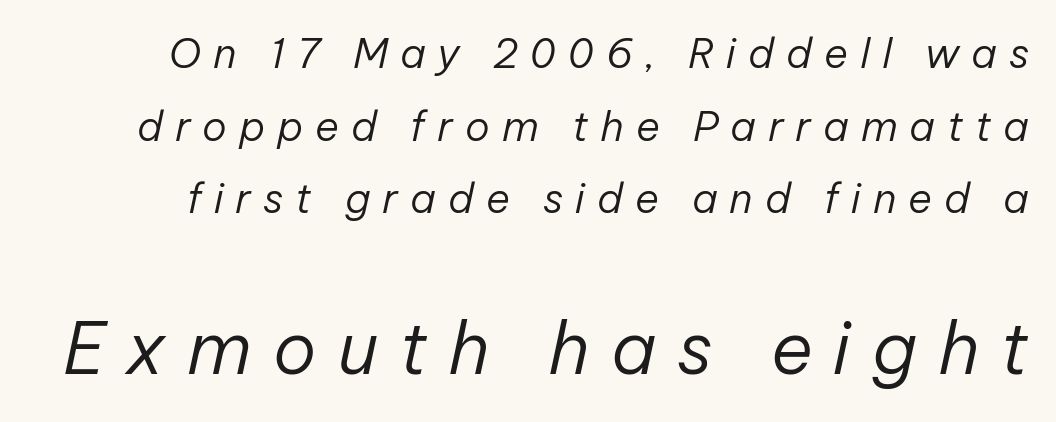
{"italic": "yes", "lean": "right", "slant_degrees": 12, "bold": "no", "weight": "regular", "width": "normal", "stroke_contrast": "low", "x_height": "medium", "monospaced": "no", "underline": "no", "line_spacing_ratio": 1.77, "letter_spacing": "wide", "letter_spacing_em": 0.29, "larger_block": "second", "size_ratio": 1.76, "glyph_px": 72}
